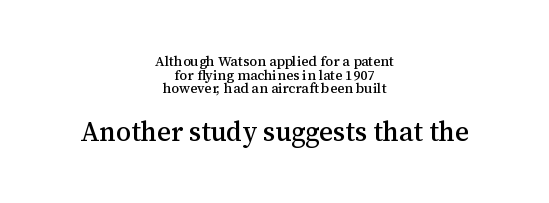
The lettering holds an erect, upright posture throughout. No extra tracking has been applied to these lines. Compare the two chunks: the lower has the greater cap height. Each row of text sits above clean, open space.
